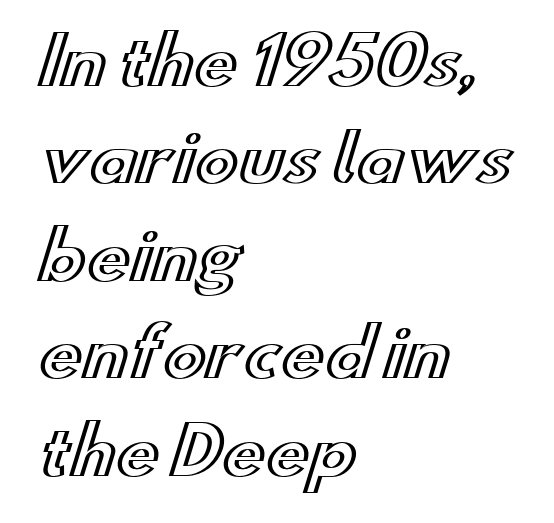
The image shows 65 px wide type; set left-aligned, normal line spacing (1.5x), normal letter spacing, not underlined; a small x-height.
